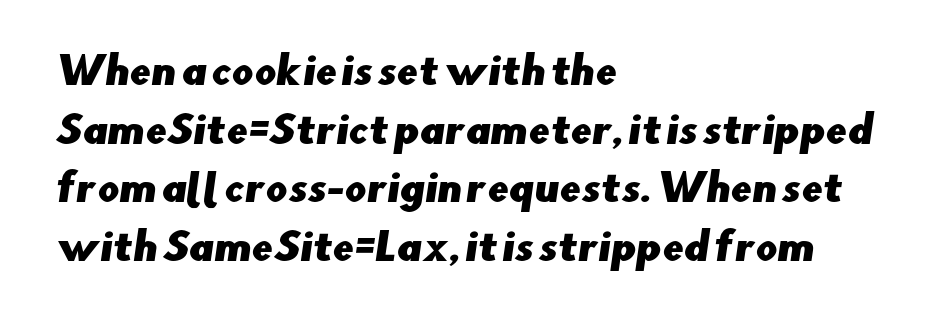
Q: Is the typeface a serif or a sans-serif typeface? A: Sans-serif.
Q: Is the text underlined? A: No.
Q: How is the paragraph aligned? A: Left-aligned.
Q: Is the spacing between letters normal or unusually wide? A: Normal.
Q: Is the spacing between lines tight, normal or loose? A: Normal.
Q: Width (condensed, normal, or wide)? A: Normal.
Q: Stroke contrast? A: Low.
Q: x-height? A: Small.
Q: Monospaced? A: No.
